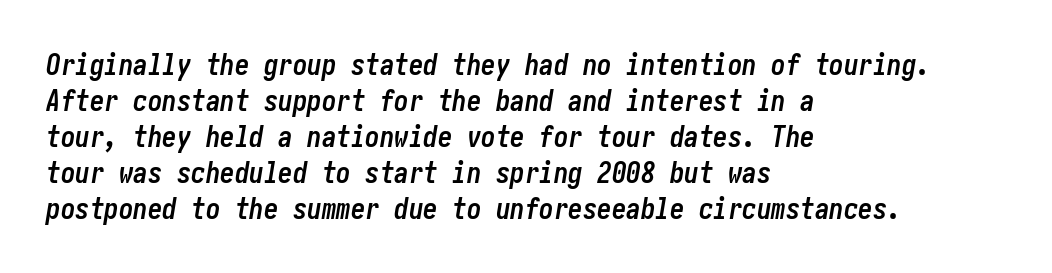
{"italic": "yes", "lean": "right", "slant_degrees": 10, "bold": "yes", "weight": "semibold", "width": "condensed", "stroke_contrast": "low", "x_height": "medium", "underline": "no", "align": "left", "line_spacing_ratio": 1.24, "letter_spacing": "normal", "letter_spacing_em": 0.0, "glyph_px": 29}
